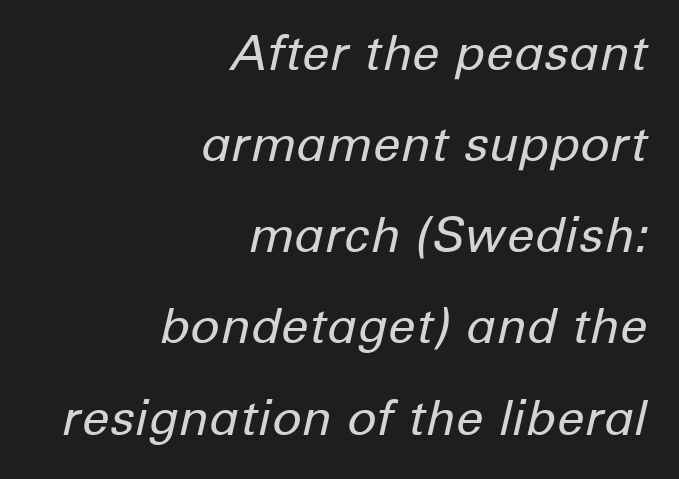
The image shows 49 px regular-weight type, italic (leaning right); set right-aligned, line spacing 1.86x, normal letter spacing, not underlined; low stroke contrast and a medium x-height.
